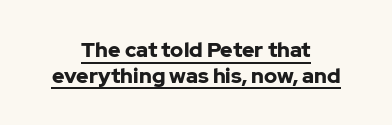
Vertical strokes here are truly vertical. Every row of glyphs is offset so its center matches the block's center. Compared with an ordinary text face, these strokes are far heavier — a full bold. The rendering uses the underline text-decoration. The horizontal fit of the characters is conventional and even.
